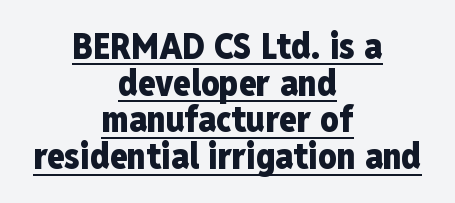
Do the characters align in a grid? No, the font is proportional. Neither beginnings nor endings align; midpoints do. The space between consecutive lines is stingy. What kind of face is this? One without serifs — a sans. Honestly, the letter spacing is just normal — you wouldn't notice it. The rendered words wear a rule along their underside.
